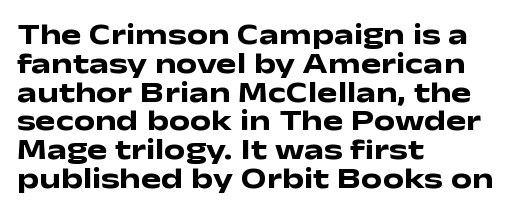
Q: Is the text bold? A: Yes.
Q: Is the text italic (slanted)? A: No, it is upright.
Q: Is the typeface a serif or a sans-serif typeface? A: Sans-serif.
Q: Is the text underlined? A: No.
Q: How is the paragraph aligned? A: Left-aligned.
Q: Is the spacing between letters normal or unusually wide? A: Normal.
Q: Is the spacing between lines tight, normal or loose? A: Tight.
Q: Width (condensed, normal, or wide)? A: Wide.
Q: Stroke contrast? A: Low.
Q: x-height? A: Medium.
Q: Monospaced? A: No.
